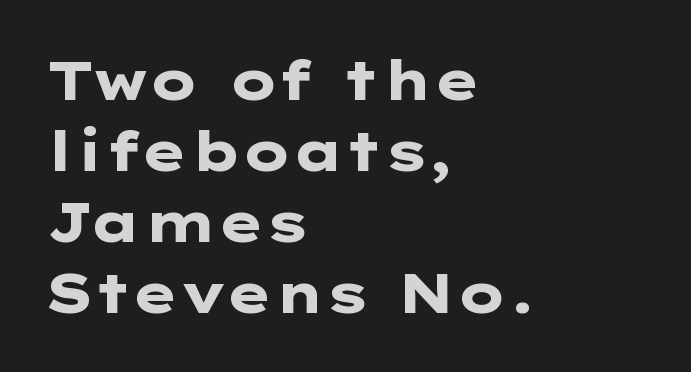
{"serif": "no", "italic": "no", "bold": "yes", "weight": "heavy", "width": "wide", "stroke_contrast": "low", "x_height": "medium", "underline": "no", "align": "left", "line_spacing": "normal", "line_spacing_ratio": 1.29, "letter_spacing": "normal", "letter_spacing_em": 0.0, "glyph_px": 55}
